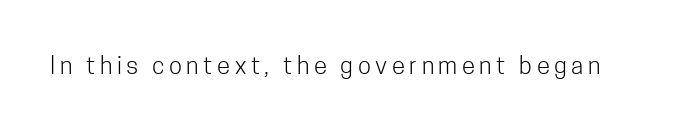
The image shows 24 px text type, upright; set not underlined.
